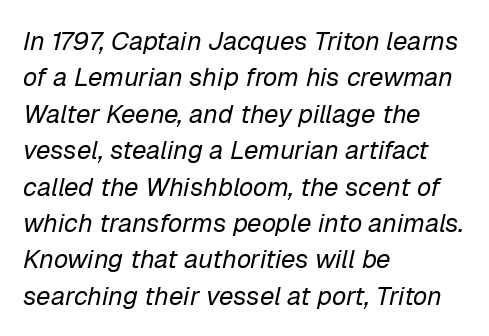
A typesetter would call this leading conventional body-copy spacing. The zone under the glyphs is completely vacant. Casual observation: everything's shoved over to the left. Caption: standard tracking, unaltered. It's the slanting kind of type.
